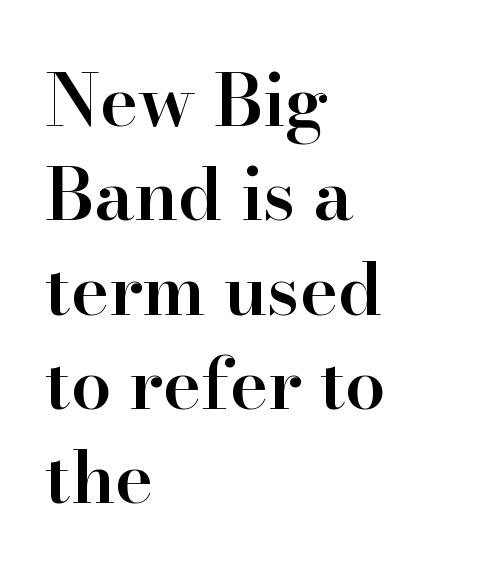
Q: Is the text bold? A: Semi-bold.
Q: Is the text italic (slanted)? A: No, it is upright.
Q: Is the typeface a serif or a sans-serif typeface? A: Serif.
Q: Is the text underlined? A: No.
Q: How is the paragraph aligned? A: Left-aligned.
Q: Is the spacing between letters normal or unusually wide? A: Normal.
Q: Is the spacing between lines tight, normal or loose? A: Normal.
Q: Width (condensed, normal, or wide)? A: Normal.
Q: Stroke contrast? A: High.
Q: x-height? A: Small.
Q: Monospaced? A: No.
